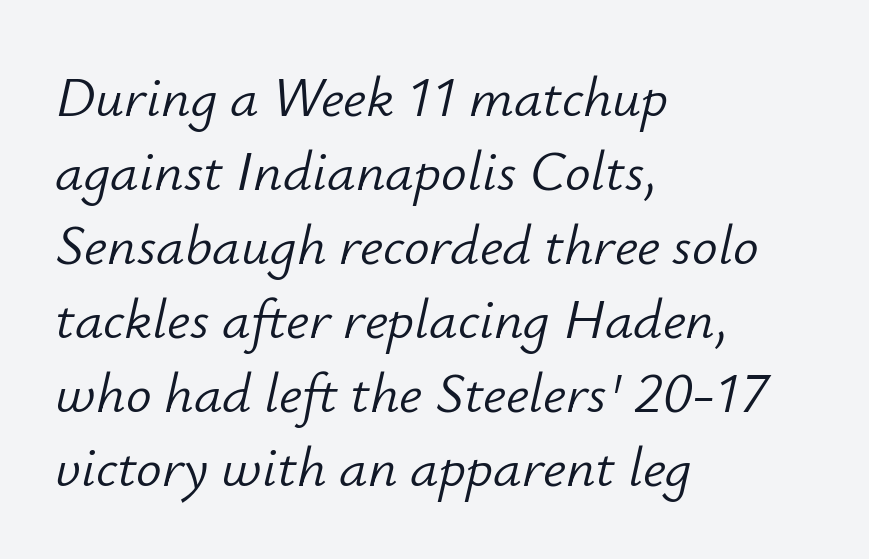
The image shows 57 px light type, italic (leaning right); set left-aligned, normal line spacing (1.3x), normal letter spacing, not underlined; low stroke contrast and a small x-height.
